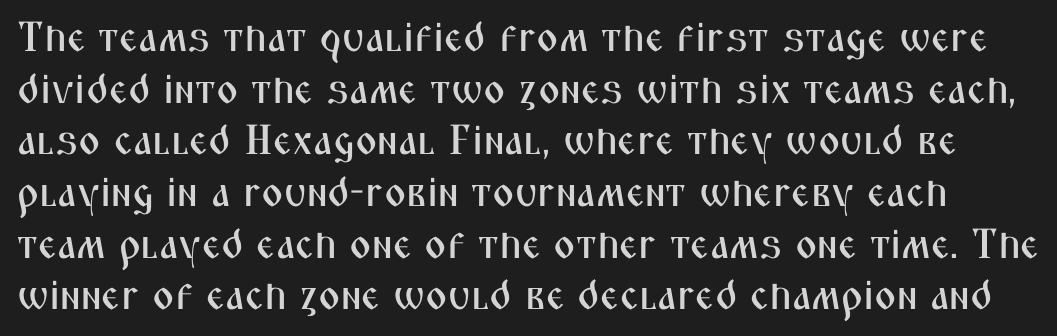
Q: Is the text italic (slanted)? A: No, it is upright.
Q: Is the typeface a serif or a sans-serif typeface? A: Sans-serif.
Q: Is the text underlined? A: No.
Q: Is the spacing between letters normal or unusually wide? A: Normal.
Q: Width (condensed, normal, or wide)? A: Condensed.
Q: Stroke contrast? A: Medium.
Q: x-height? A: Medium.
Q: Monospaced? A: No.
